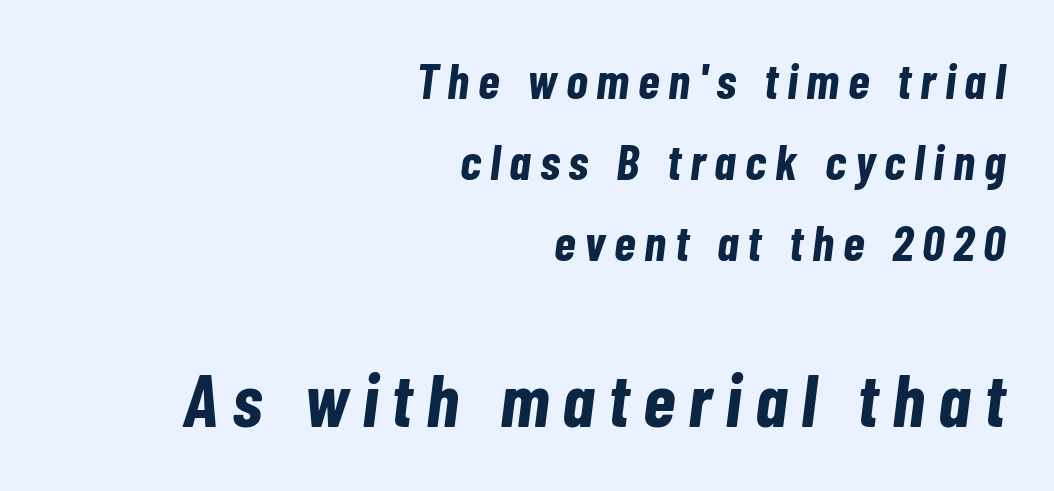
Q: Is the text bold? A: Yes.
Q: Is the text italic (slanted)? A: Yes, it leans right by about 7 degrees.
Q: Is the text underlined? A: No.
Q: How is the paragraph aligned? A: Right-aligned.
Q: Is the spacing between lines tight, normal or loose? A: Normal.
Q: Which block of text is set in a larger size, the first (top) or the second (bottom)? A: The second (bottom) one.
Q: Width (condensed, normal, or wide)? A: Condensed.
Q: Stroke contrast? A: Low.
Q: x-height? A: Medium.
Q: Monospaced? A: No.
